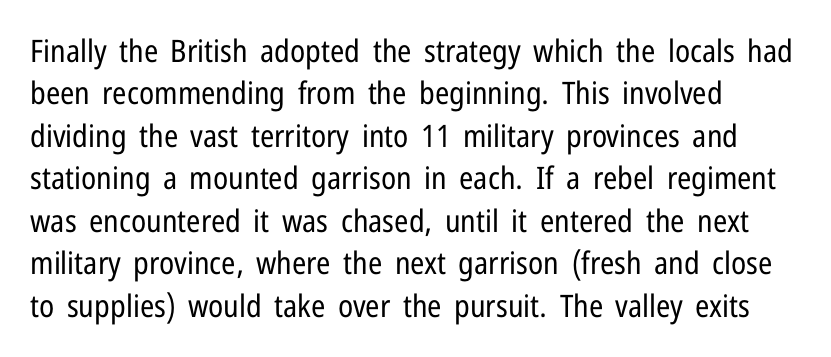
Q: Is the text bold? A: No.
Q: Is the text italic (slanted)? A: No, it is upright.
Q: Is the typeface a serif or a sans-serif typeface? A: Sans-serif.
Q: Is the text underlined? A: No.
Q: How is the paragraph aligned? A: Left-aligned.
Q: Is the spacing between letters normal or unusually wide? A: Normal.
Q: Is the spacing between lines tight, normal or loose? A: Normal.
Q: Width (condensed, normal, or wide)? A: Condensed.
Q: Stroke contrast? A: Low.
Q: x-height? A: Medium.
Q: Monospaced? A: No.
